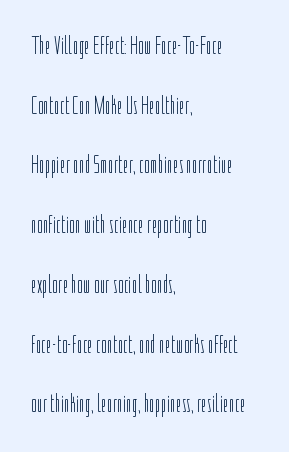
The image shows 25 px text type, upright; set left-aligned, loose line spacing (2.39x), normal letter spacing, not underlined.
